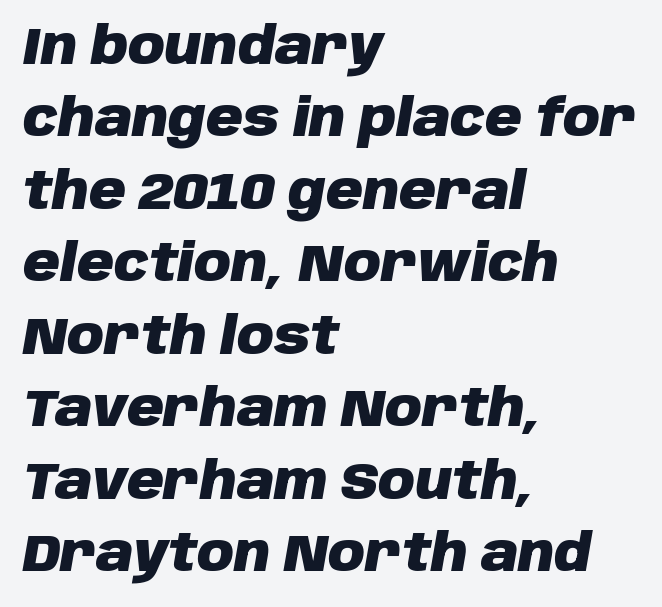
{"italic": "yes", "lean": "right", "slant_degrees": 10, "bold": "yes", "weight": "heavy", "width": "normal", "stroke_contrast": "low", "x_height": "large", "monospaced": "no", "underline": "no", "align": "left", "line_spacing": "normal", "line_spacing_ratio": 1.42, "letter_spacing": "normal", "letter_spacing_em": 0.0, "glyph_px": 51}
